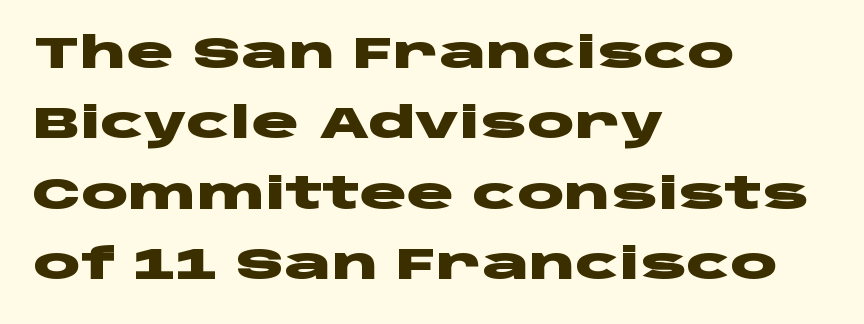
The image shows 44 px heavy, wide sans-serif type, upright; set left-aligned, normal line spacing (1.6x), normal letter spacing, not underlined; low stroke contrast and a large x-height.
